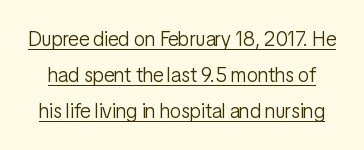
Q: Is the text bold? A: No.
Q: Is the text italic (slanted)? A: No, it is upright.
Q: Is the text underlined? A: Yes.
Q: Is the spacing between letters normal or unusually wide? A: Normal.
